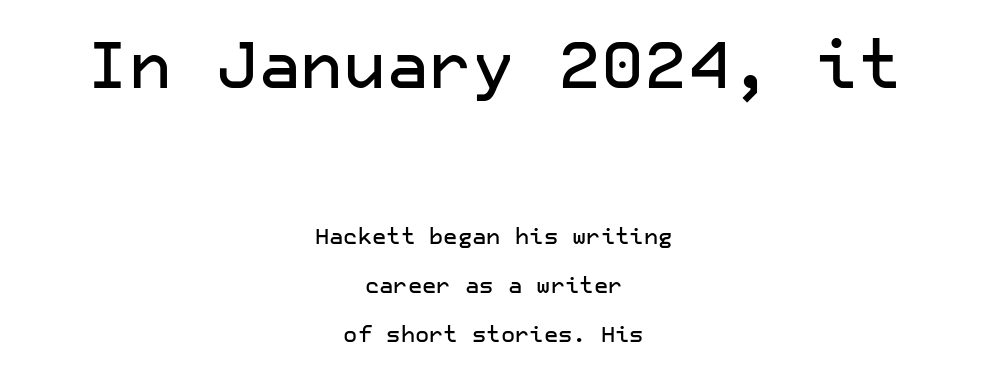
Here the first block reads like a headline and the second like body copy. Decoration check: the copy has no underline. Line spacing here is loose. Visually the block forms a symmetrical silhouette, jagged on both flanks. Does extra space separate the letters? No, they use regular spacing.
